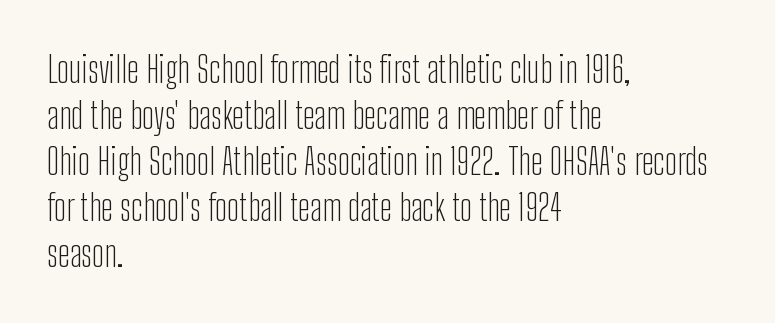
The image shows 36 px light, condensed sans-serif type, upright; set left-aligned, normal line spacing (1.28x), normal letter spacing, not underlined; low stroke contrast and a medium x-height.
